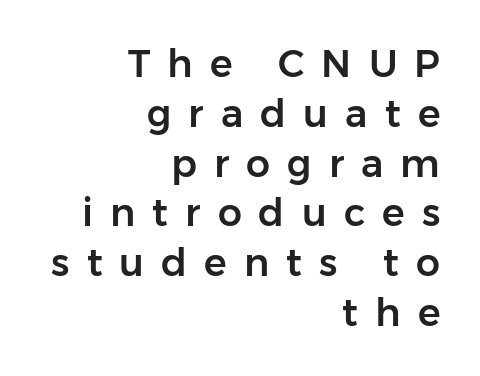
Letter spacing: wide. The baseline area is clear. Spacing verdict: proportional, widths tailored to each character. The paragraph shown leans on its right margin.
